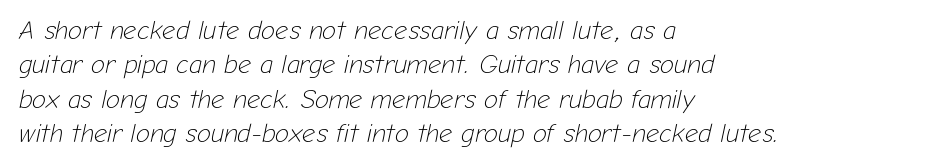
{"italic": "yes", "lean": "right", "slant_degrees": 12, "bold": "no", "underline": "no", "align": "left", "line_spacing": "normal", "line_spacing_ratio": 1.32, "letter_spacing": "normal", "letter_spacing_em": 0.0, "glyph_px": 26}
